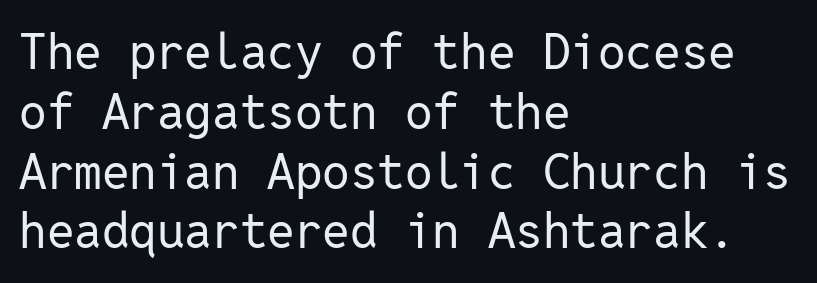
{"serif": "no", "italic": "no", "bold": "no", "weight": "regular", "width": "normal", "stroke_contrast": "low", "x_height": "medium", "monospaced": "yes", "underline": "no", "align": "left", "line_spacing_ratio": 1.22, "letter_spacing": "normal", "letter_spacing_em": 0.0, "glyph_px": 49}
